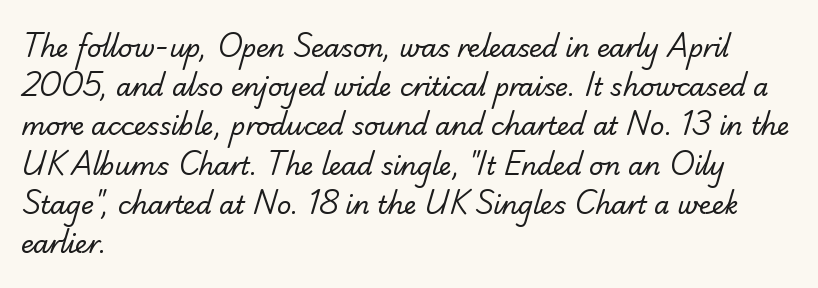
Q: Is the text bold? A: No.
Q: Is the text underlined? A: No.
Q: How is the paragraph aligned? A: Left-aligned.
Q: Is the spacing between letters normal or unusually wide? A: Normal.
Q: Is the spacing between lines tight, normal or loose? A: Normal.
